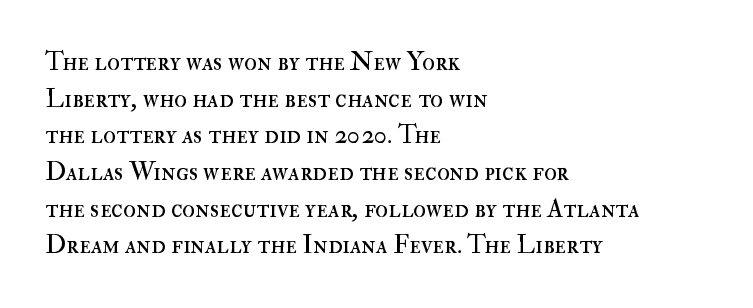
Q: Is the text bold? A: No.
Q: Is the text italic (slanted)? A: No, it is upright.
Q: Is the text underlined? A: No.
Q: How is the paragraph aligned? A: Left-aligned.
Q: Is the spacing between letters normal or unusually wide? A: Normal.
Q: Is the spacing between lines tight, normal or loose? A: Normal.
